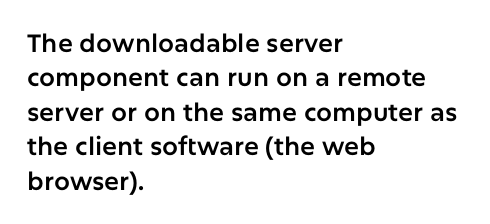
{"italic": "no", "underline": "no", "align": "left", "line_spacing": "normal", "line_spacing_ratio": 1.38, "letter_spacing": "normal", "letter_spacing_em": 0.0, "glyph_px": 25}
